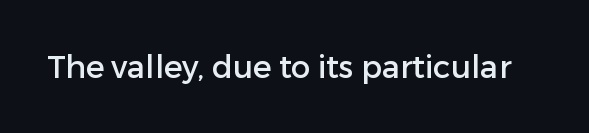
The image shows 31 px sans-serif type, upright; set normal letter spacing, not underlined; low stroke contrast and a medium x-height.
